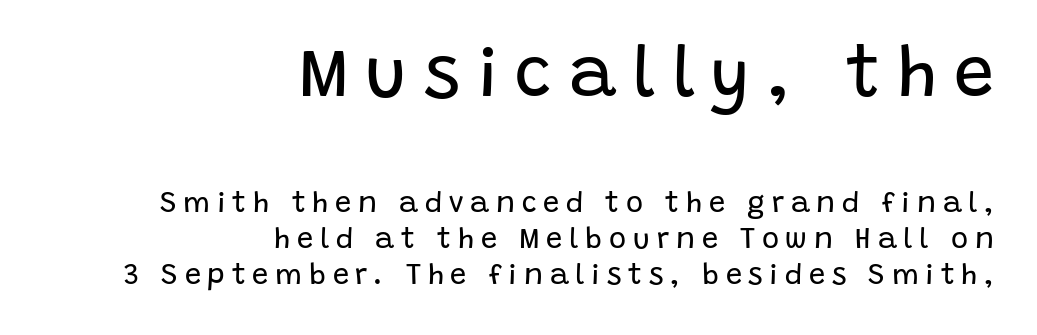
{"serif": "no", "italic": "no", "bold": "no", "weight": "regular", "width": "normal", "stroke_contrast": "low", "x_height": "large", "monospaced": "no", "underline": "no", "align": "right", "line_spacing_ratio": 1.24, "letter_spacing": "wide", "letter_spacing_em": 0.23, "larger_block": "first", "size_ratio": 2.48, "glyph_px": 72}
